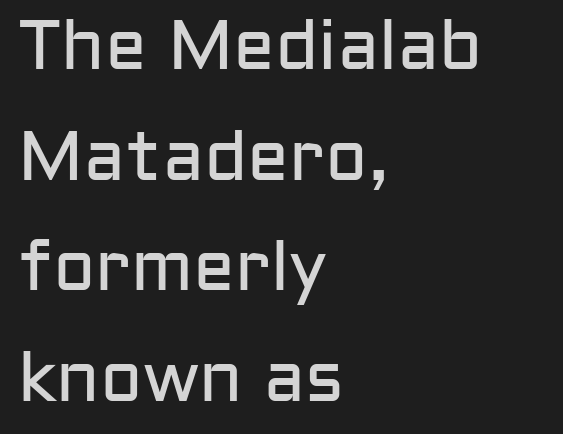
Q: Is the text bold? A: No.
Q: Is the text italic (slanted)? A: No, it is upright.
Q: Is the typeface a serif or a sans-serif typeface? A: Sans-serif.
Q: Is the text underlined? A: No.
Q: How is the paragraph aligned? A: Left-aligned.
Q: Is the spacing between letters normal or unusually wide? A: Normal.
Q: Is the spacing between lines tight, normal or loose? A: Normal.
Q: Width (condensed, normal, or wide)? A: Normal.
Q: Stroke contrast? A: Low.
Q: x-height? A: Medium.
Q: Monospaced? A: No.
